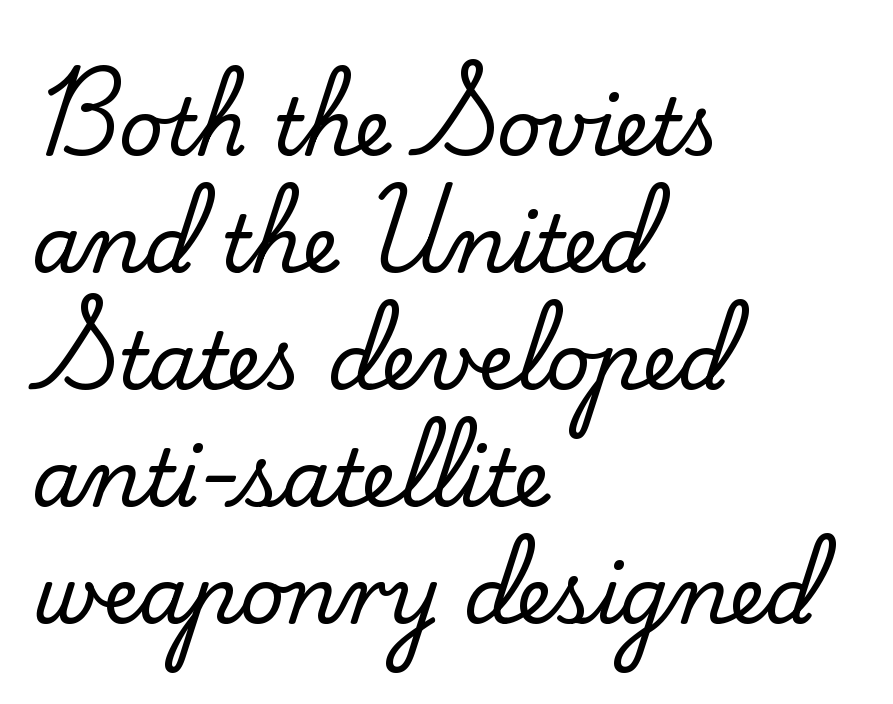
{"serif": "yes", "width": "normal", "stroke_contrast": "low", "x_height": "small", "monospaced": "no", "underline": "no", "align": "left", "line_spacing": "normal", "line_spacing_ratio": 1.5, "letter_spacing": "normal", "letter_spacing_em": 0.0, "glyph_px": 78}
